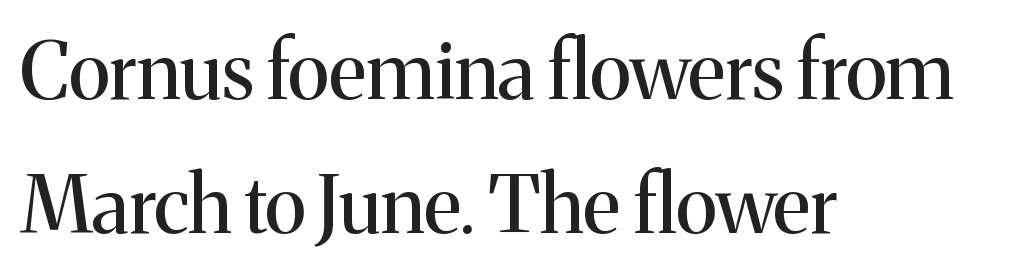
{"serif": "yes", "italic": "no", "bold": "no", "weight": "regular", "width": "normal", "stroke_contrast": "medium", "x_height": "medium", "monospaced": "no", "underline": "no", "align": "left", "line_spacing": "normal", "line_spacing_ratio": 1.69, "letter_spacing": "normal", "letter_spacing_em": 0.0, "glyph_px": 79}
